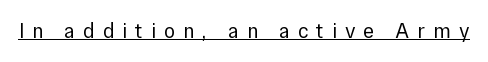
The face looks like a standard text weight, possibly lighter. Tall strokes in this sample are plumb rather than angled. The type is letterspaced generously, with wide tracking. A continuous stroke trails under the words, as in a hyperlink.
